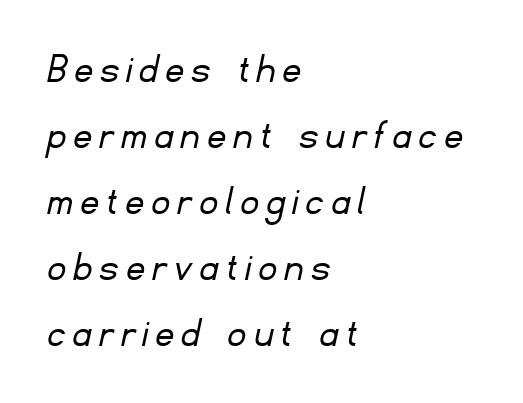
Q: Is the text bold? A: No.
Q: Is the typeface a serif or a sans-serif typeface? A: Sans-serif.
Q: Is the text underlined? A: No.
Q: How is the paragraph aligned? A: Left-aligned.
Q: Is the spacing between lines tight, normal or loose? A: Normal.
Q: Width (condensed, normal, or wide)? A: Normal.
Q: Stroke contrast? A: Low.
Q: x-height? A: Small.
Q: Monospaced? A: No.
